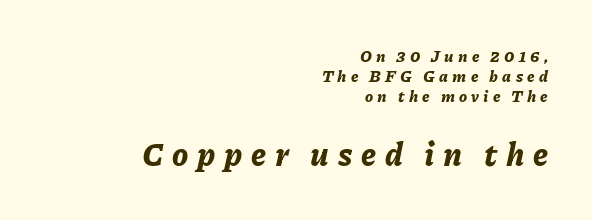
The image shows 32 px bold type, italic (leaning right); set right-aligned, normal line spacing (1.25x), unusually wide letter spacing (+0.27 em), not underlined; the second (bottom) block is 2.0x larger; low stroke contrast and a medium x-height.
